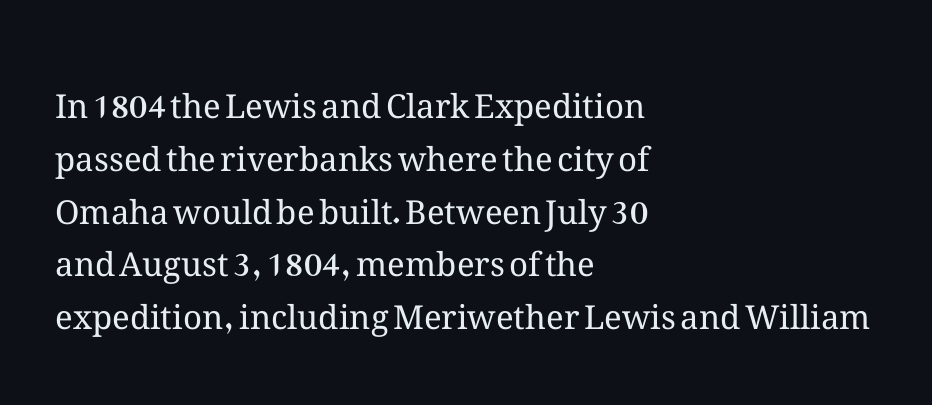
You can tell it's not italic because the verticals are truly vertical. Vertically, the passage feels balanced, rows spaced as you'd expect. Underline: absent. Stems and bowls with no extra thickness — not bold.
